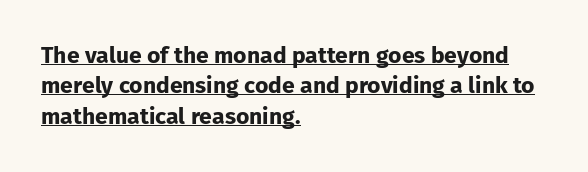
{"italic": "no", "bold": "yes", "underline": "yes", "align": "left", "line_spacing": "normal", "line_spacing_ratio": 1.32, "letter_spacing": "normal", "letter_spacing_em": 0.0, "glyph_px": 23}
